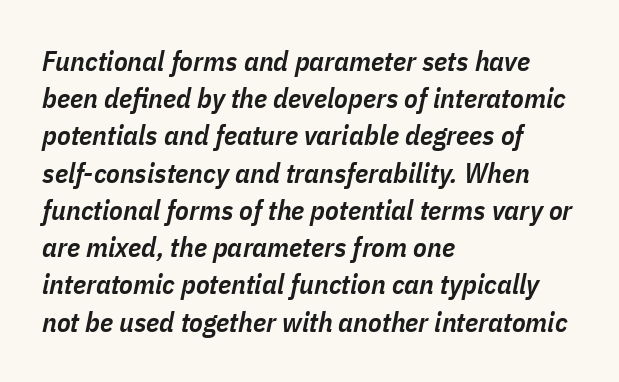
The image shows 28 px semibold, condensed type, italic (leaning right); set left-aligned, normal line spacing (1.33x), normal letter spacing, not underlined; low stroke contrast and a medium x-height.
